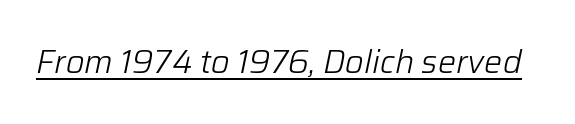
Nothing heavy about these letters — not bold at all. Quick note: italic. The rendering uses natural spacing where letterforms have individual widths. Does a line run under the words? Yes, clearly. Look at the tracking — it's just the regular setting, nothing added.
